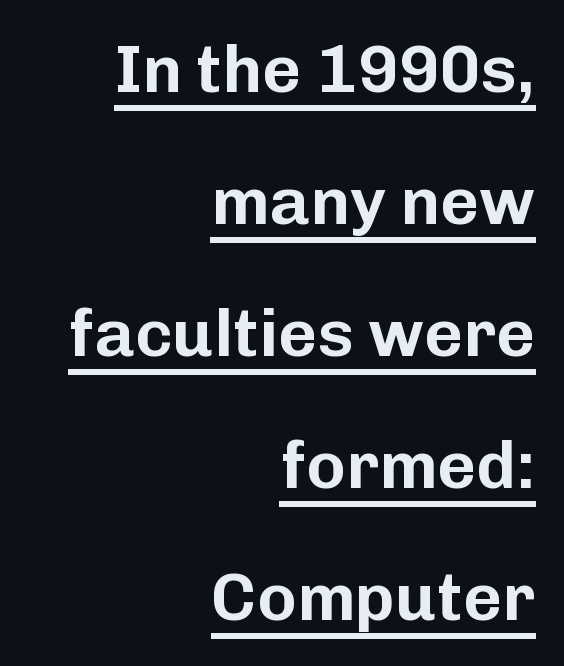
The line texture is even and compact thanks to regular tracking. Every stem runs plumb, perpendicular to the baseline. Proportional: the letters do not fall into vertical columns. In designer terms, the underline attribute is active on this setting. Leftover space on each line is placed entirely before the opening word.
